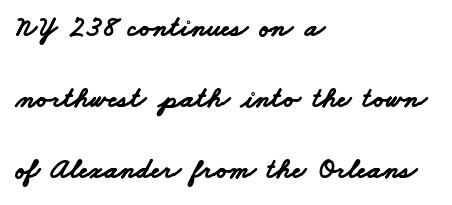
Unlike a traditional serif, this face leaves its strokes unadorned. Successive baselines arrive slowly, with a big drop between each. Rule under the text: the space is simply empty. There is no visible air inserted between adjacent glyphs.
